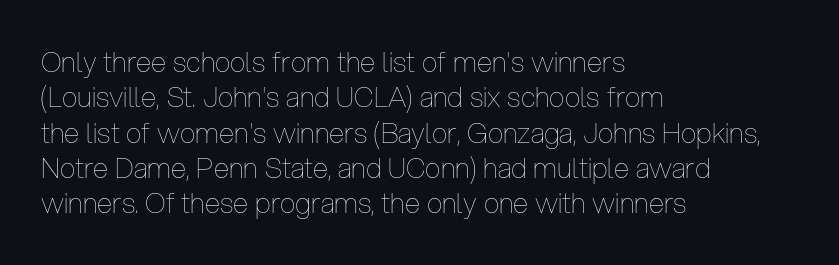
Does the lettering tilt? It doesn't — this is upright. The block of text has a typical density, with ordinary space between rows. Stems here are at most as thick as an everyday book face. The space directly below the letters is spotless. The tracking reads as untouched default to a designer's eye.
